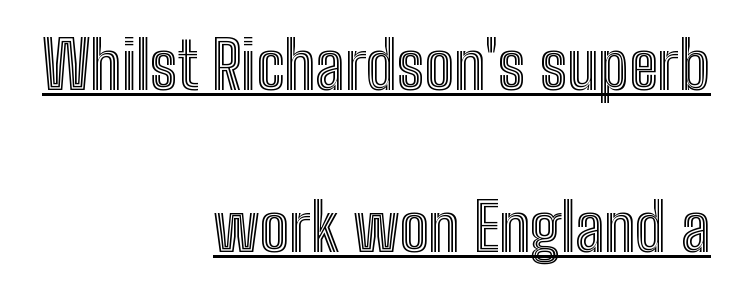
Caption: standard tracking, unaltered. The ragged edge is on the left, which tells us the setting is flush right. The letters stand straight up with perfectly vertical stems. The letters advance in unequal steps, a hallmark of proportional type. A typesetter would call this leading open, well beyond the default.
